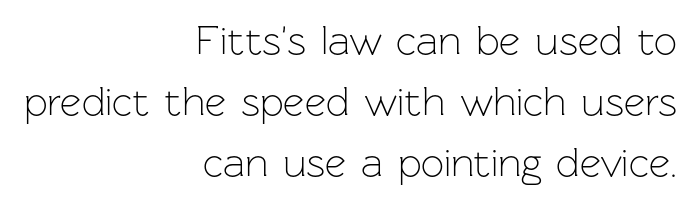
The image shows 41 px light sans-serif type, upright; set right-aligned, normal line spacing (1.49x), normal letter spacing, not underlined; low stroke contrast and a medium x-height.
